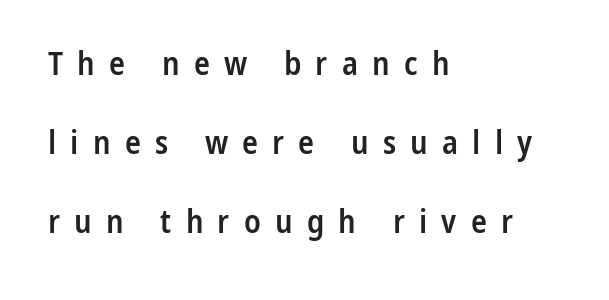
Q: Is the text bold? A: Semi-bold.
Q: Is the text italic (slanted)? A: No, it is upright.
Q: Is the typeface a serif or a sans-serif typeface? A: Sans-serif.
Q: Is the text underlined? A: No.
Q: How is the paragraph aligned? A: Left-aligned.
Q: Is the spacing between letters normal or unusually wide? A: Unusually wide.
Q: Is the spacing between lines tight, normal or loose? A: Loose.
Q: Width (condensed, normal, or wide)? A: Condensed.
Q: Stroke contrast? A: Low.
Q: x-height? A: Medium.
Q: Monospaced? A: No.
